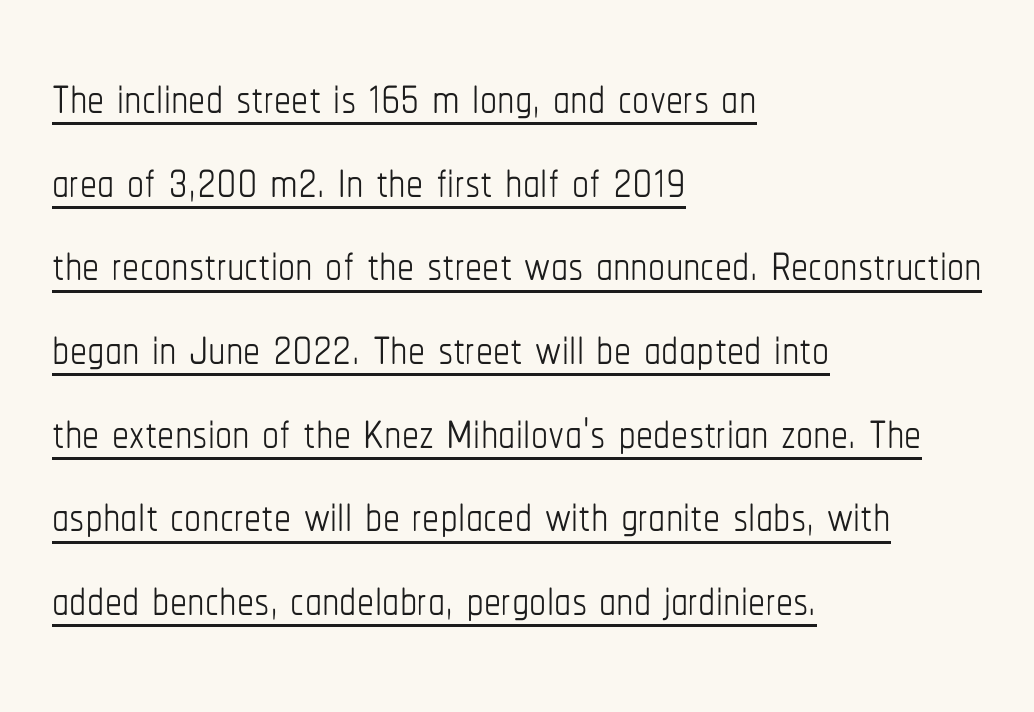
{"italic": "no", "bold": "no", "weight": "thin", "width": "condensed", "stroke_contrast": "low", "x_height": "medium", "monospaced": "no", "underline": "yes", "align": "left", "line_spacing_ratio": 1.23, "letter_spacing": "normal", "letter_spacing_em": 0.0, "glyph_px": 68}
